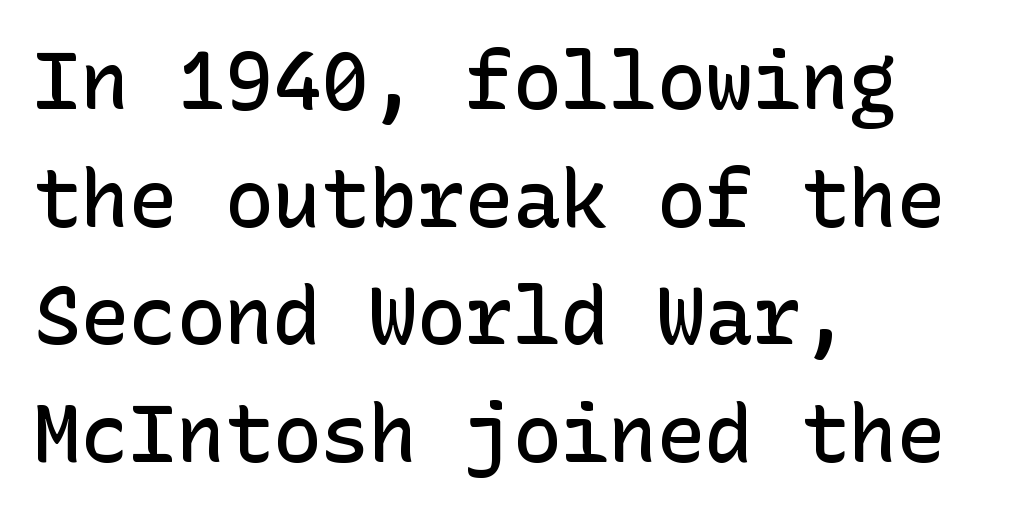
The image shows 80 px semibold sans-serif type, upright; set left-aligned, normal line spacing (1.47x), normal letter spacing, not underlined; low stroke contrast and a medium x-height.
